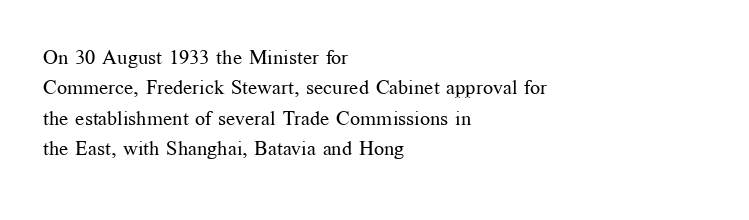
The typesetting does not lean heavy: it is not bold. Words appear dense and cohesive because spacing is normal. Every character sits straight up, as roman type does. What's the leading like? Ordinary, nothing unusual. Glance below the letters and you will spot only blank space.
